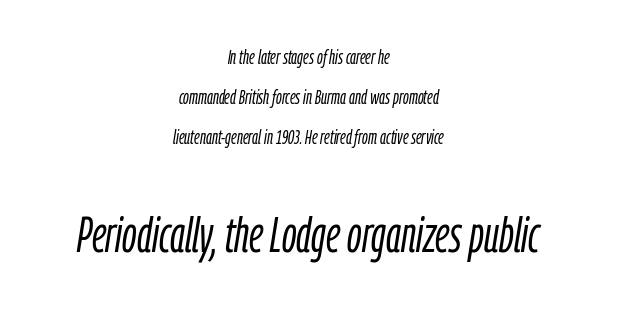
The image shows 50 px light, condensed type, italic (leaning right); set centered, loose line spacing (1.99x), normal letter spacing, not underlined; the second (bottom) block is 2.5x larger; low stroke contrast and a medium x-height.
